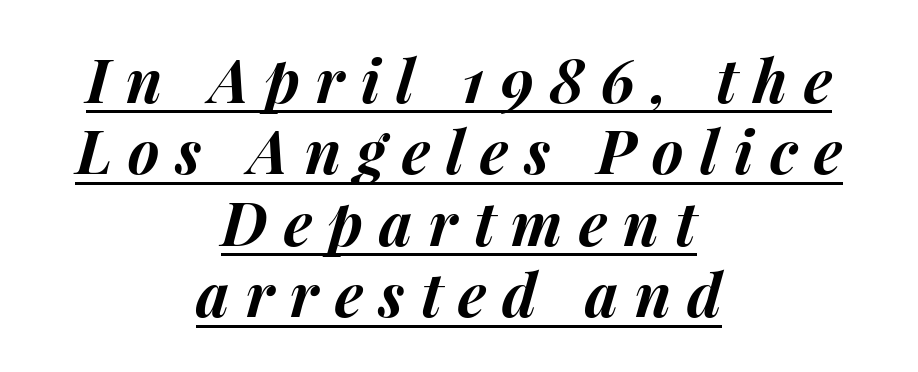
Is the letter spacing exaggerated? Yes — the characters are pushed far apart. You can see a thin bar hugging the bottom of the glyphs. Compared with a flush-left layout, this one balances lines on the center instead. Spacing verdict: proportional, widths tailored to each character.
